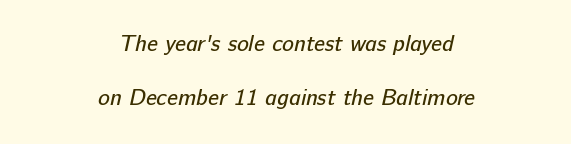
Q: Is the text bold? A: No.
Q: Is the text underlined? A: No.
Q: How is the paragraph aligned? A: Centered.
Q: Is the spacing between letters normal or unusually wide? A: Normal.
Q: Is the spacing between lines tight, normal or loose? A: Loose.
